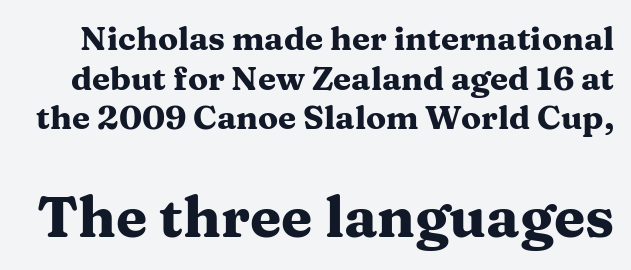
Q: Is the text bold? A: Yes.
Q: Is the text italic (slanted)? A: No, it is upright.
Q: Is the typeface a serif or a sans-serif typeface? A: Serif.
Q: Is the text underlined? A: No.
Q: Is the spacing between letters normal or unusually wide? A: Normal.
Q: Which block of text is set in a larger size, the first (top) or the second (bottom)? A: The second (bottom) one.
Q: Width (condensed, normal, or wide)? A: Wide.
Q: Stroke contrast? A: Medium.
Q: x-height? A: Medium.
Q: Monospaced? A: No.
